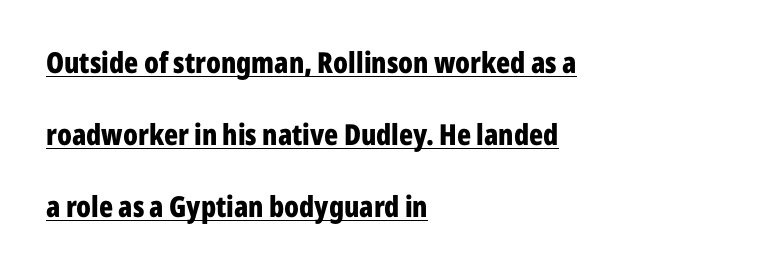
The image shows 29 px bold, condensed sans-serif type, upright; set left-aligned, loose line spacing (2.48x), normal letter spacing, underlined; low stroke contrast and a medium x-height.
